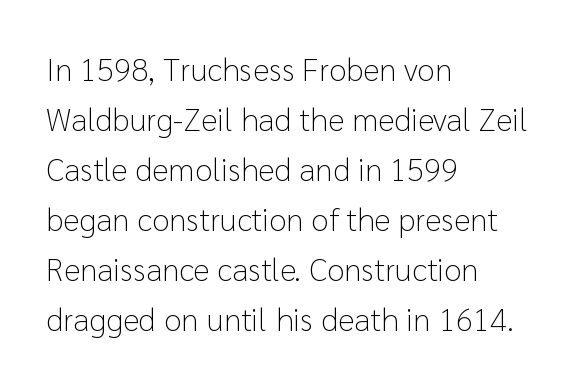
Look at the tracking — it's just the regular setting, nothing added. The string is rendered with underlining switched off. These glyphs show unthickened strokes, regular width or finer. This rendering employs a face without finishing strokes, i.e., a sans-serif. If you drew a ruler down the left edge, every line would touch it. Each letter keeps its own natural width here, so spacing adapts to shape.
